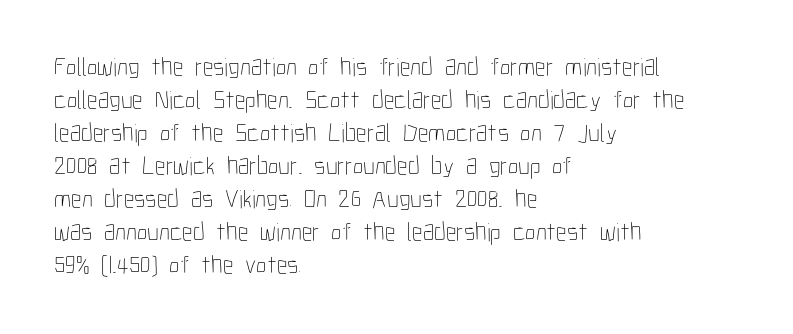
Q: Is the text bold? A: No.
Q: Is the text italic (slanted)? A: No, it is upright.
Q: Is the text underlined? A: No.
Q: How is the paragraph aligned? A: Left-aligned.
Q: Is the spacing between letters normal or unusually wide? A: Normal.
Q: Is the spacing between lines tight, normal or loose? A: Normal.
